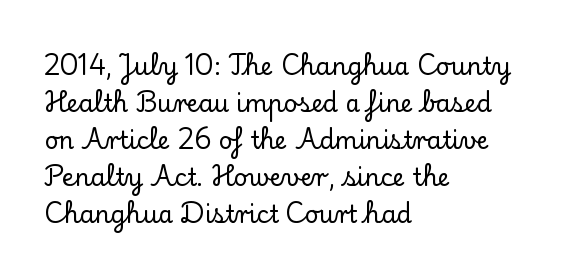
The image shows 24 px text type, upright; set left-aligned, normal line spacing (1.54x), normal letter spacing, not underlined.
